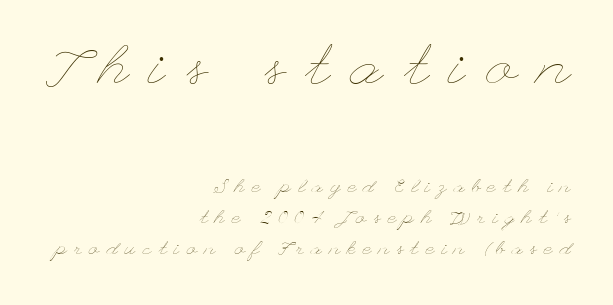
Q: Is the text bold? A: No.
Q: Is the text italic (slanted)? A: Yes.
Q: Is the text underlined? A: No.
Q: How is the paragraph aligned? A: Right-aligned.
Q: Is the spacing between letters normal or unusually wide? A: Unusually wide.
Q: Is the spacing between lines tight, normal or loose? A: Normal.
Q: Which block of text is set in a larger size, the first (top) or the second (bottom)? A: The first (top) one.
Q: Width (condensed, normal, or wide)? A: Wide.
Q: Stroke contrast? A: Low.
Q: x-height? A: Small.
